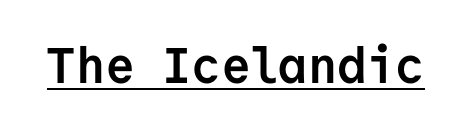
{"serif": "no", "italic": "no", "bold": "yes", "weight": "semibold", "width": "normal", "stroke_contrast": "low", "x_height": "medium", "monospaced": "yes", "underline": "yes", "letter_spacing": "normal", "letter_spacing_em": 0.0, "glyph_px": 50}
